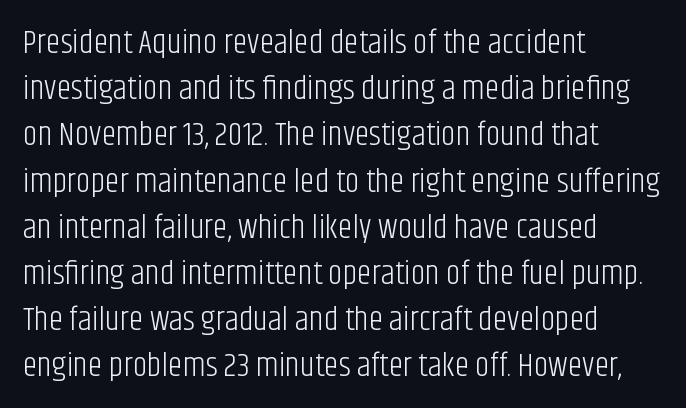
The image shows 33 px light, condensed sans-serif type, upright; set left-aligned, normal line spacing (1.4x), normal letter spacing, not underlined; low stroke contrast and a large x-height.
